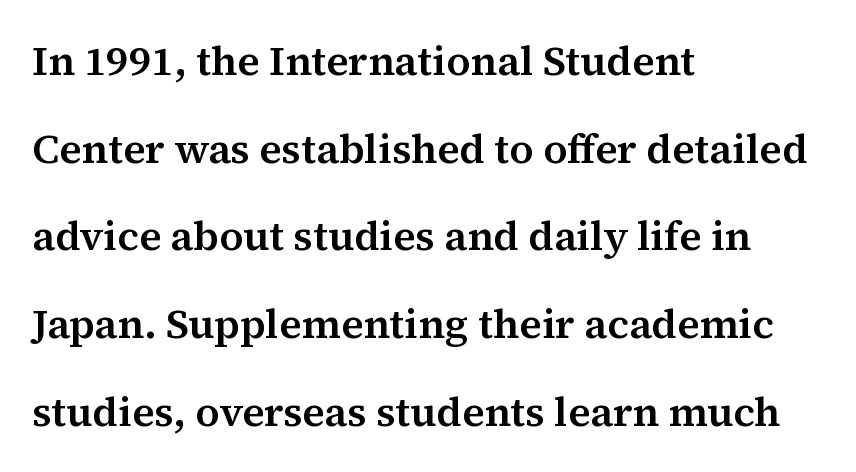
{"serif": "yes", "italic": "no", "width": "normal", "stroke_contrast": "medium", "x_height": "medium", "monospaced": "no", "underline": "no", "align": "left", "line_spacing": "loose", "line_spacing_ratio": 2.14, "letter_spacing": "normal", "letter_spacing_em": 0.0, "glyph_px": 41}
